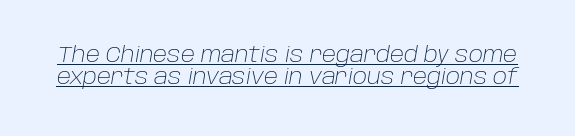
{"italic": "yes", "lean": "right", "slant_degrees": 10, "bold": "no", "underline": "yes", "line_spacing": "tight", "line_spacing_ratio": 1.05, "letter_spacing": "normal", "letter_spacing_em": 0.0, "glyph_px": 21}
